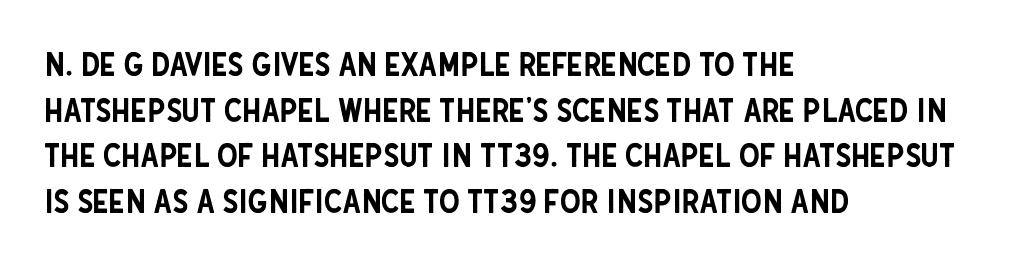
Q: Is the text italic (slanted)? A: No, it is upright.
Q: Is the typeface a serif or a sans-serif typeface? A: Sans-serif.
Q: Is the text underlined? A: No.
Q: How is the paragraph aligned? A: Left-aligned.
Q: Is the spacing between letters normal or unusually wide? A: Normal.
Q: Is the spacing between lines tight, normal or loose? A: Normal.
Q: Width (condensed, normal, or wide)? A: Condensed.
Q: Stroke contrast? A: Low.
Q: x-height? A: Large.
Q: Monospaced? A: No.
